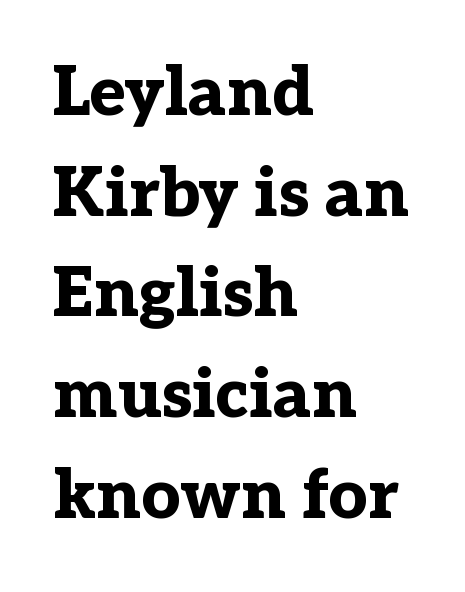
{"serif": "yes", "italic": "no", "bold": "yes", "weight": "bold", "width": "normal", "stroke_contrast": "low", "x_height": "medium", "monospaced": "no", "underline": "no", "align": "left", "line_spacing": "normal", "line_spacing_ratio": 1.48, "letter_spacing": "normal", "letter_spacing_em": 0.0, "glyph_px": 68}
